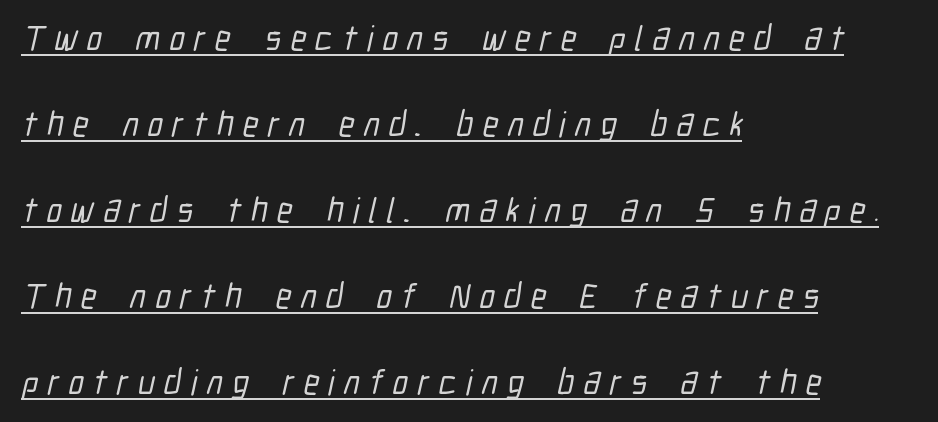
Q: Is the typeface a serif or a sans-serif typeface? A: Sans-serif.
Q: Is the text underlined? A: Yes.
Q: How is the paragraph aligned? A: Left-aligned.
Q: Is the spacing between letters normal or unusually wide? A: Unusually wide.
Q: Is the spacing between lines tight, normal or loose? A: Loose.
Q: Width (condensed, normal, or wide)? A: Condensed.
Q: Stroke contrast? A: Low.
Q: x-height? A: Medium.
Q: Monospaced? A: No.
